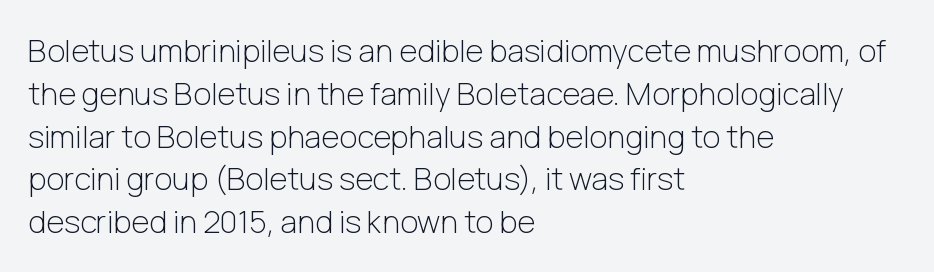
The image shows 31 px light sans-serif type, upright; set left-aligned, normal line spacing (1.38x), normal letter spacing, not underlined; low stroke contrast and a medium x-height.
